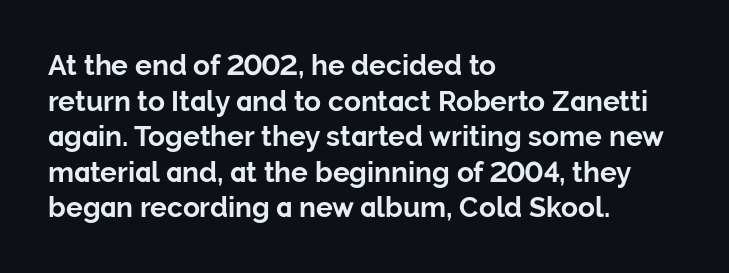
These lines sit exactly where default settings would place them. Designer's note — italics off, roman on. These lines are composed in type without serifs. Typographic density is high because the face is bold. Honestly, there is no underline to notice here at all.
